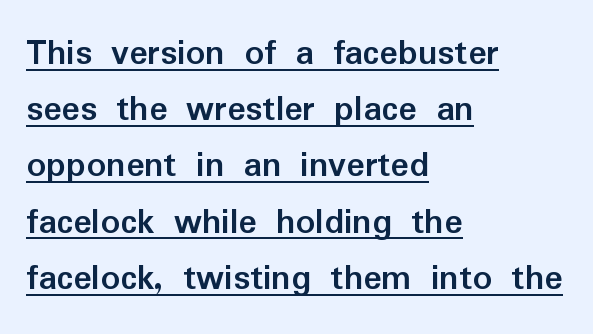
Q: Is the text bold? A: Yes.
Q: Is the text italic (slanted)? A: No, it is upright.
Q: Is the typeface a serif or a sans-serif typeface? A: Sans-serif.
Q: Is the text underlined? A: Yes.
Q: How is the paragraph aligned? A: Left-aligned.
Q: Is the spacing between letters normal or unusually wide? A: Normal.
Q: Is the spacing between lines tight, normal or loose? A: Normal.
Q: Width (condensed, normal, or wide)? A: Normal.
Q: Stroke contrast? A: Low.
Q: x-height? A: Medium.
Q: Monospaced? A: No.
